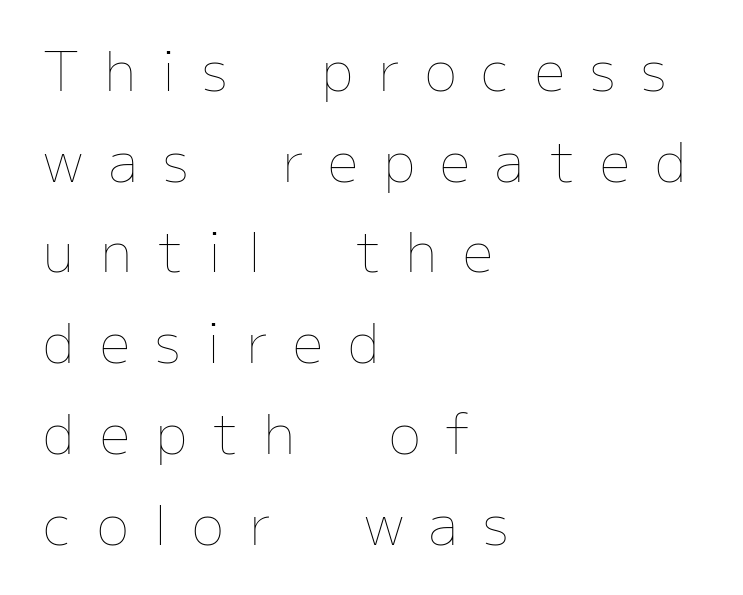
The image shows 54 px thin type, upright; set left-aligned, normal line spacing (1.68x), unusually wide letter spacing (+0.47 em), not underlined; low stroke contrast and a medium x-height.
